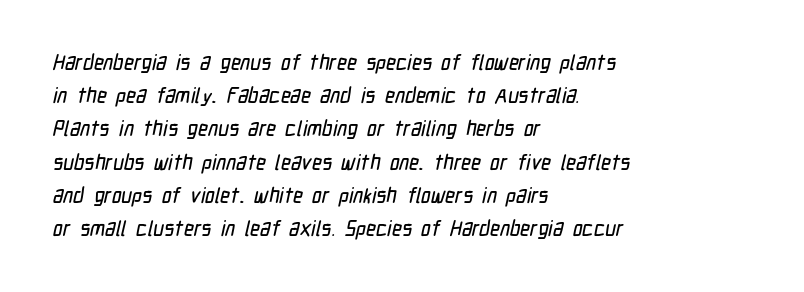
The image shows 21 px text type; set left-aligned, normal line spacing (1.58x), normal letter spacing, not underlined.
